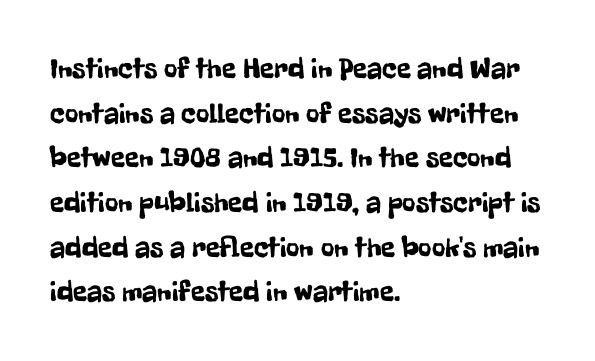
{"serif": "no", "italic": "no", "width": "condensed", "stroke_contrast": "low", "x_height": "medium", "monospaced": "no", "underline": "no", "align": "left", "line_spacing": "normal", "line_spacing_ratio": 1.54, "letter_spacing": "normal", "letter_spacing_em": 0.0, "glyph_px": 29}
